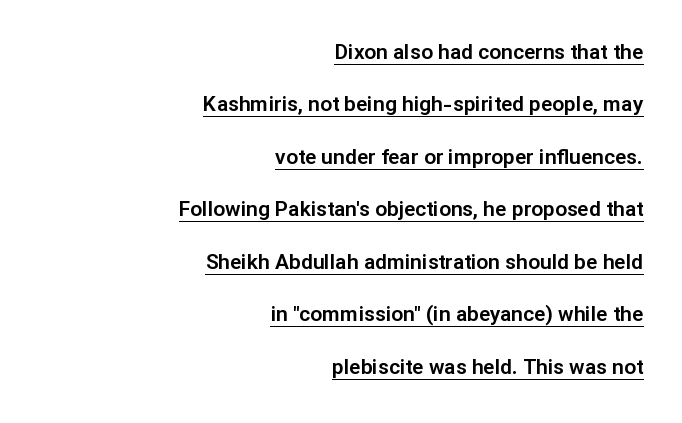
The image shows 21 px text type, upright; set right-aligned, loose line spacing (2.5x), normal letter spacing, underlined.
